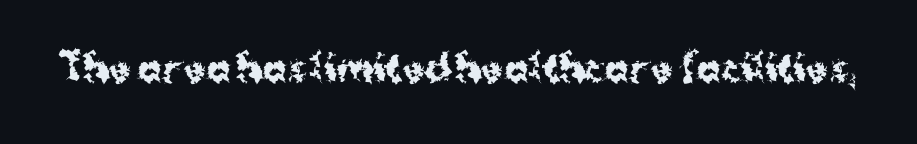
{"serif": "no", "italic": "no", "bold": "yes", "weight": "bold", "width": "normal", "stroke_contrast": "medium", "x_height": "medium", "monospaced": "no", "underline": "no", "letter_spacing": "normal", "letter_spacing_em": 0.0, "glyph_px": 36}
